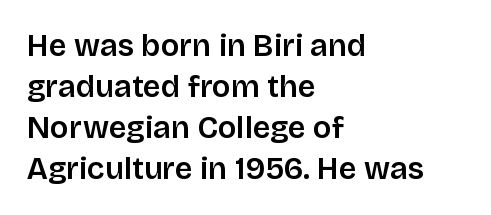
Q: Is the text italic (slanted)? A: No, it is upright.
Q: Is the typeface a serif or a sans-serif typeface? A: Sans-serif.
Q: Is the text underlined? A: No.
Q: How is the paragraph aligned? A: Left-aligned.
Q: Is the spacing between letters normal or unusually wide? A: Normal.
Q: Is the spacing between lines tight, normal or loose? A: Normal.
Q: Width (condensed, normal, or wide)? A: Normal.
Q: Stroke contrast? A: Low.
Q: x-height? A: Large.
Q: Monospaced? A: No.
